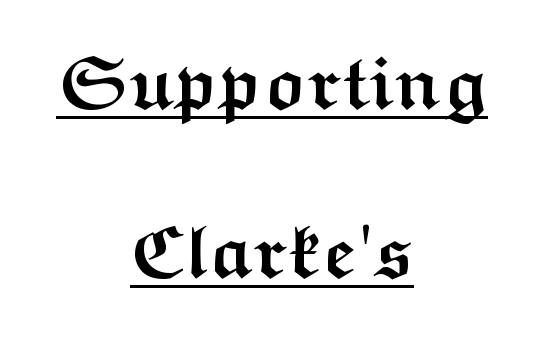
{"serif": "no", "italic": "no", "bold": "yes", "weight": "semibold", "width": "wide", "stroke_contrast": "medium", "x_height": "medium", "monospaced": "no", "underline": "yes", "align": "center", "line_spacing": "loose", "line_spacing_ratio": 2.29, "letter_spacing": "normal", "letter_spacing_em": 0.0, "glyph_px": 74}
